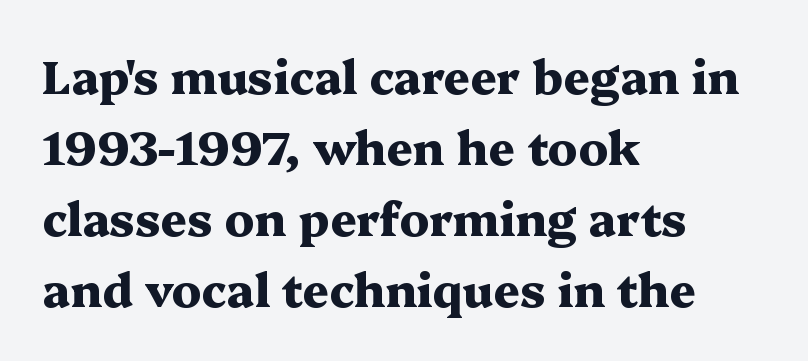
{"serif": "yes", "italic": "no", "bold": "yes", "weight": "heavy", "width": "wide", "stroke_contrast": "medium", "x_height": "medium", "monospaced": "no", "underline": "no", "align": "left", "line_spacing": "normal", "line_spacing_ratio": 1.54, "letter_spacing": "normal", "letter_spacing_em": 0.0, "glyph_px": 46}
